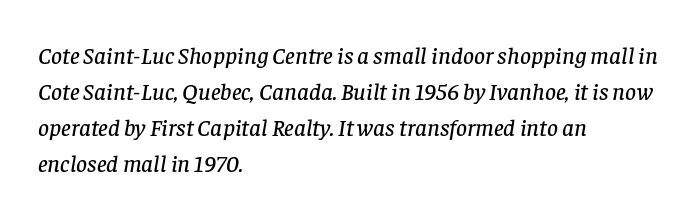
Q: Is the text italic (slanted)? A: Yes, it leans right by about 8 degrees.
Q: Is the text underlined? A: No.
Q: How is the paragraph aligned? A: Left-aligned.
Q: Is the spacing between letters normal or unusually wide? A: Normal.
Q: Is the spacing between lines tight, normal or loose? A: Normal.
